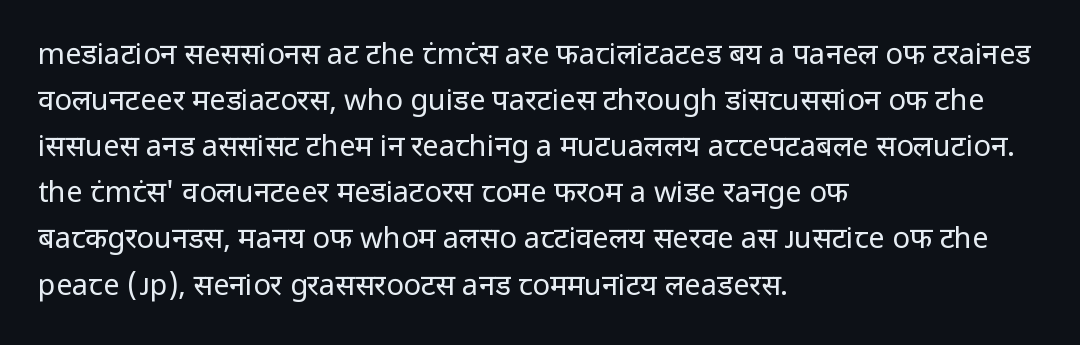
The image shows 29 px regular-weight sans-serif type, upright; set left-aligned, normal line spacing (1.59x), normal letter spacing, not underlined; low stroke contrast and a medium x-height.
